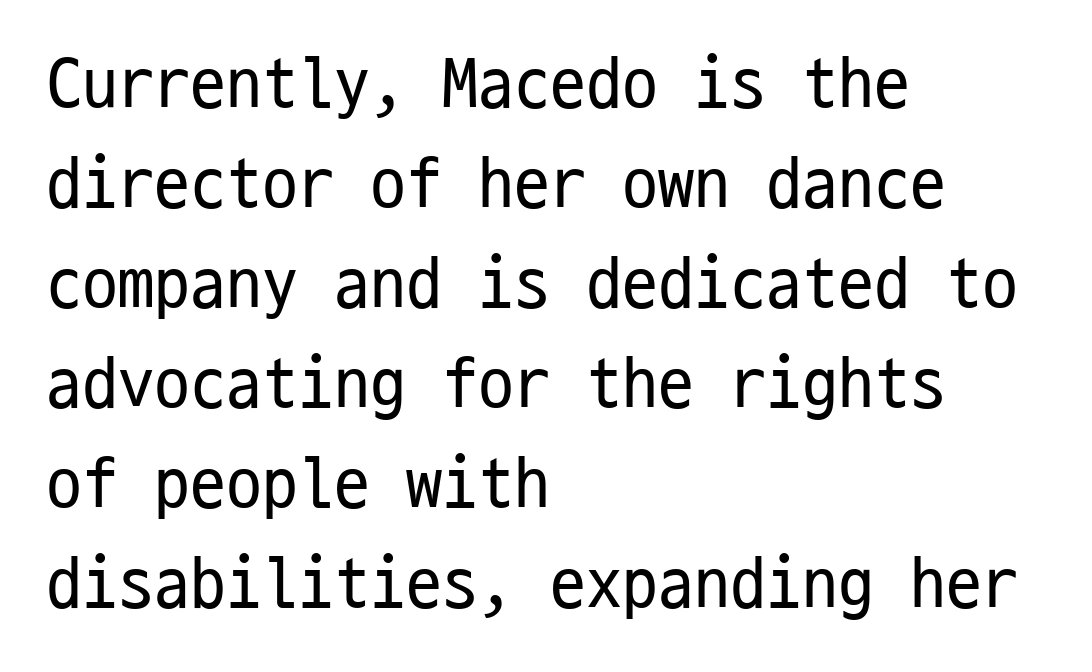
The image shows 72 px regular-weight, condensed sans-serif type, upright, monospaced; set left-aligned, normal line spacing (1.39x), normal letter spacing, not underlined; low stroke contrast and a medium x-height.
